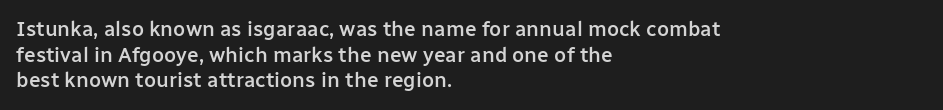
The image shows 21 px text type, upright; set left-aligned, line spacing 1.22x, normal letter spacing, not underlined.
